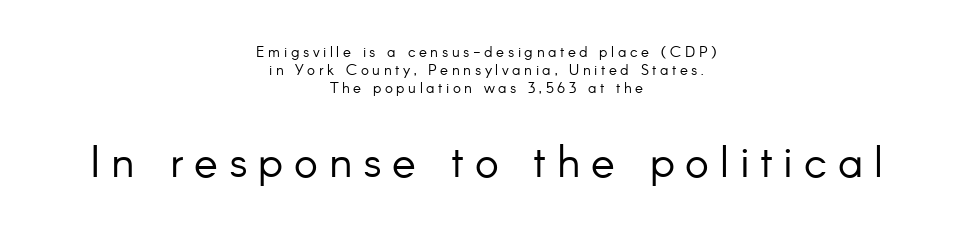
The paragraph shown floats in the horizontal middle. Look at the bottom of the vertical strokes: they stop flat, with no serifs. Words float on clear page, feet unadorned. A typesetter would mark this as roman, not italic.
